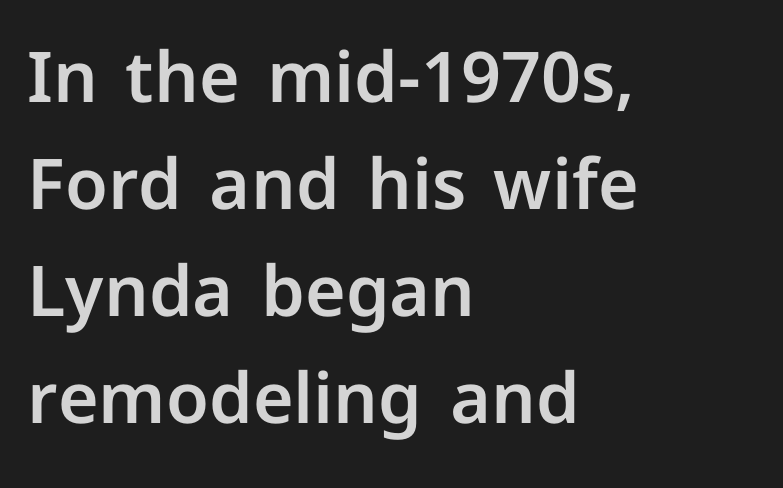
{"serif": "no", "italic": "no", "width": "normal", "stroke_contrast": "low", "x_height": "medium", "monospaced": "no", "underline": "no", "align": "left", "line_spacing": "normal", "line_spacing_ratio": 1.53, "letter_spacing": "normal", "letter_spacing_em": 0.0, "glyph_px": 70}
